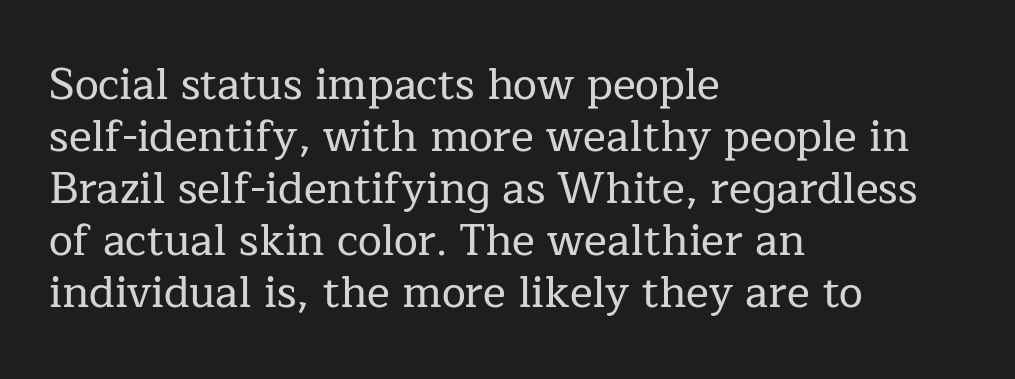
The image shows 43 px serif type, upright; set left-aligned, line spacing 1.21x, normal letter spacing, not underlined; low stroke contrast and a medium x-height.
